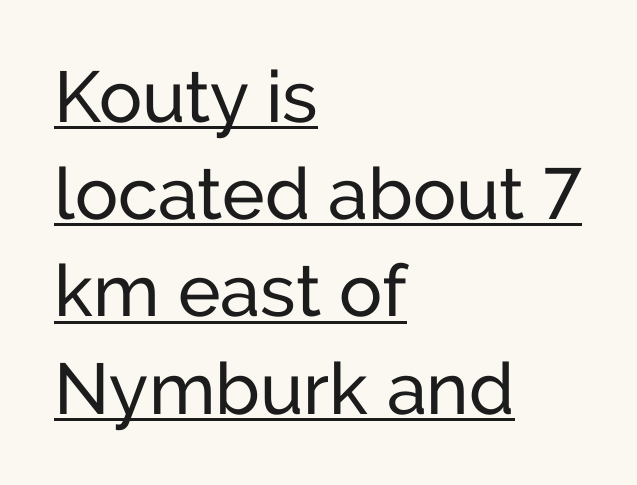
The letterforms sit shoulder to shoulder at normal distance. No feet cap the strokes, marking this as sans-serif type. Teacher's note: observe the even left margin — that is flush-left alignment. These lines were composed using upright roman letters.
